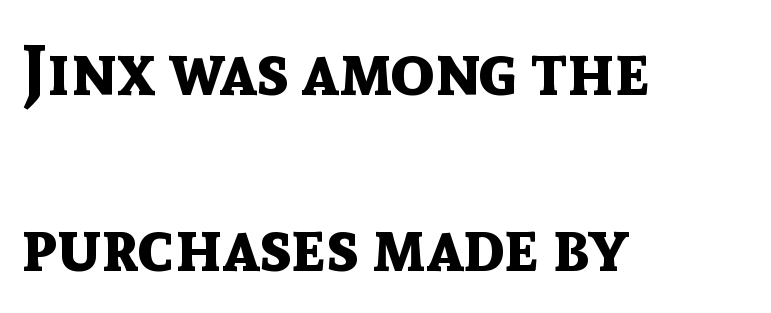
The image shows 71 px bold sans-serif type, upright; set left-aligned, loose line spacing (2.48x), normal letter spacing, not underlined; a medium x-height.
